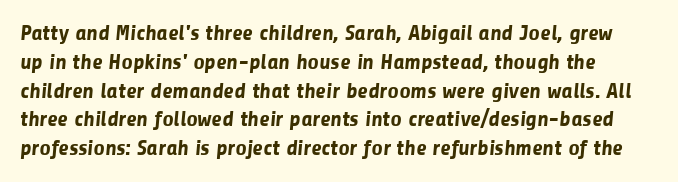
{"bold": "yes", "underline": "no", "line_spacing": "normal", "line_spacing_ratio": 1.31, "letter_spacing": "normal", "letter_spacing_em": 0.0, "glyph_px": 22}
